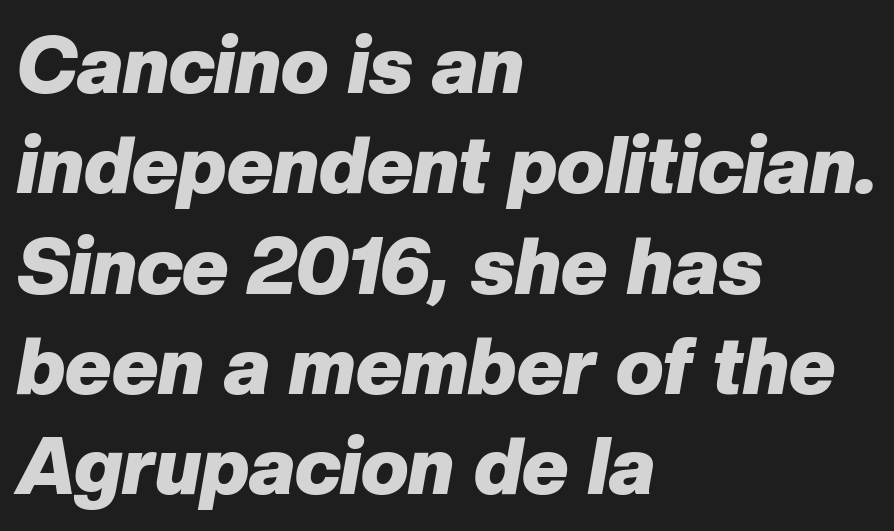
Q: Is the text bold? A: Yes.
Q: Is the text italic (slanted)? A: Yes, it leans right by about 10 degrees.
Q: Is the text underlined? A: No.
Q: How is the paragraph aligned? A: Left-aligned.
Q: Is the spacing between letters normal or unusually wide? A: Normal.
Q: Is the spacing between lines tight, normal or loose? A: Normal.
Q: Width (condensed, normal, or wide)? A: Normal.
Q: Stroke contrast? A: Low.
Q: x-height? A: Medium.
Q: Monospaced? A: No.
